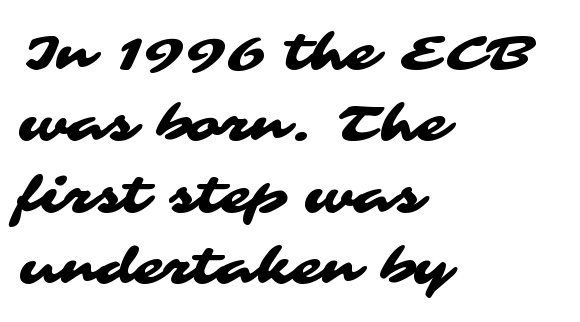
Letters rest on an invisible, unmarked baseline. These lines stack with their left ends in a neat column. Baseline-to-baseline distance is the conventional proportion of letter height. Inter-character spacing is left at the font's built-in metrics. Typographically, this falls in the sans-serif category. Proportional: the letters do not fall into vertical columns.
